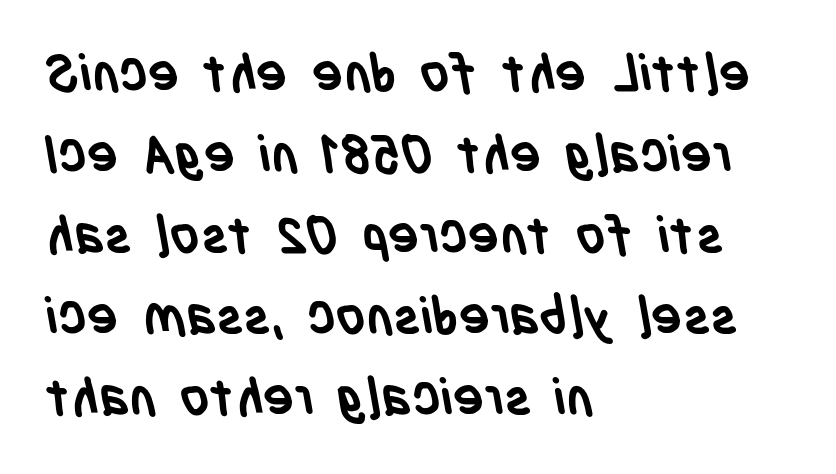
The image shows 52 px semibold, condensed sans-serif type; set left-aligned, normal line spacing (1.56x), normal letter spacing, not underlined; low stroke contrast and a large x-height.
